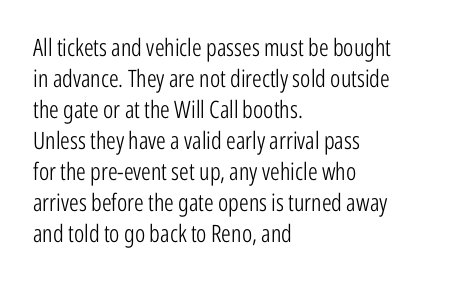
The image shows 24 px text type, upright; set left-aligned, normal line spacing (1.29x), normal letter spacing, not underlined.
